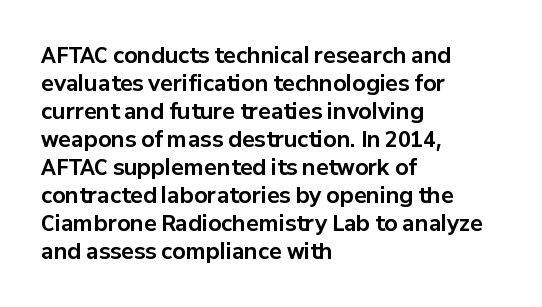
{"italic": "no", "bold": "yes", "underline": "no", "align": "left", "line_spacing": "normal", "line_spacing_ratio": 1.33, "letter_spacing": "normal", "letter_spacing_em": 0.0, "glyph_px": 21}
